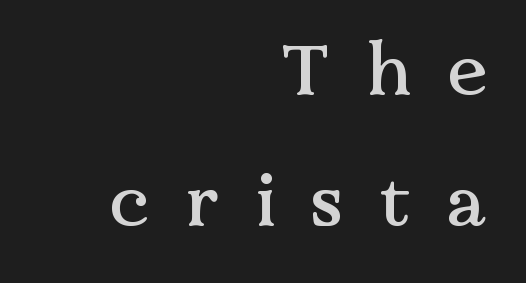
Q: Is the text italic (slanted)? A: No, it is upright.
Q: Is the typeface a serif or a sans-serif typeface? A: Serif.
Q: Is the text underlined? A: No.
Q: How is the paragraph aligned? A: Right-aligned.
Q: Is the spacing between letters normal or unusually wide? A: Unusually wide.
Q: Width (condensed, normal, or wide)? A: Normal.
Q: Stroke contrast? A: Medium.
Q: x-height? A: Medium.
Q: Monospaced? A: No.
